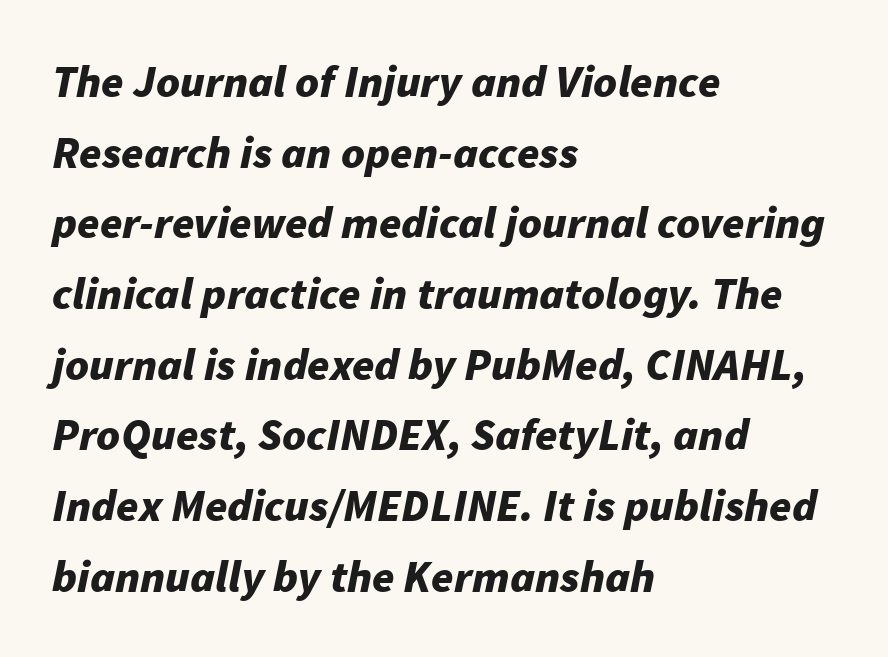
The image shows 45 px bold type, italic (leaning right); set left-aligned, normal line spacing (1.57x), normal letter spacing, not underlined; low stroke contrast and a medium x-height.
